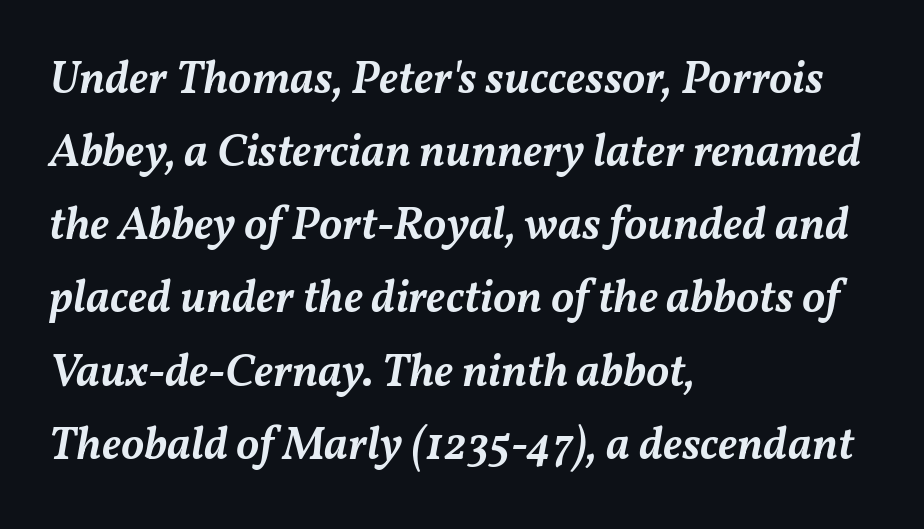
Q: Is the text bold? A: Semi-bold.
Q: Is the text italic (slanted)? A: Yes, it leans right by about 11 degrees.
Q: Is the text underlined? A: No.
Q: How is the paragraph aligned? A: Left-aligned.
Q: Is the spacing between letters normal or unusually wide? A: Normal.
Q: Is the spacing between lines tight, normal or loose? A: Normal.
Q: Width (condensed, normal, or wide)? A: Normal.
Q: Stroke contrast? A: Medium.
Q: x-height? A: Medium.
Q: Monospaced? A: No.
